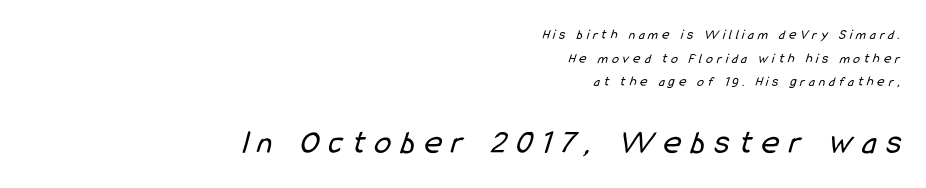
Q: Is the text bold? A: No.
Q: Is the typeface a serif or a sans-serif typeface? A: Sans-serif.
Q: Is the text underlined? A: No.
Q: How is the paragraph aligned? A: Right-aligned.
Q: Is the spacing between letters normal or unusually wide? A: Unusually wide.
Q: Is the spacing between lines tight, normal or loose? A: Normal.
Q: Which block of text is set in a larger size, the first (top) or the second (bottom)? A: The second (bottom) one.
Q: Width (condensed, normal, or wide)? A: Condensed.
Q: Stroke contrast? A: Low.
Q: x-height? A: Medium.
Q: Monospaced? A: No.
